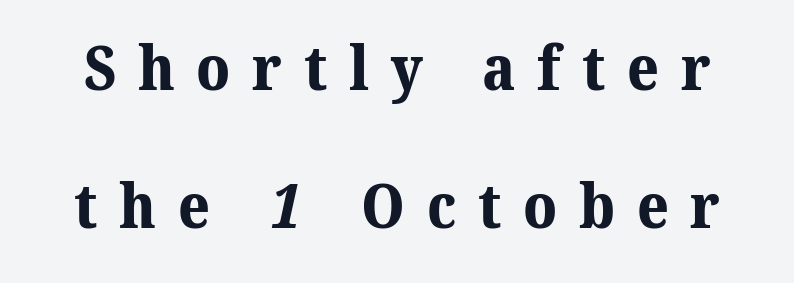
The image shows 62 px bold serif type; set loose line spacing (2.23x), unusually wide letter spacing (+0.35 em), not underlined; medium stroke contrast and a medium x-height.
